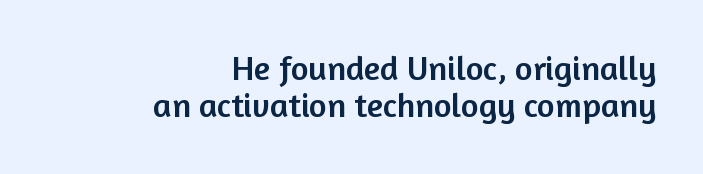
The image shows 34 px sans-serif type, upright; set right-aligned, tight line spacing (1.1x), normal letter spacing, not underlined; low stroke contrast and a medium x-height.
